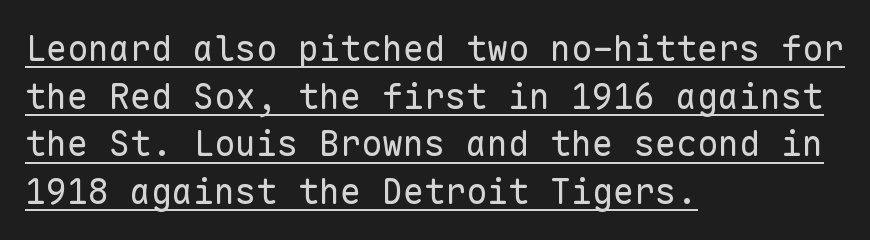
Quick note: not italic, upright. Caption: face not bold, strokes unweighted. This sample uses a sans-serif face. The passage is arranged the way most books set body copy — flush left. Each line of the rendering has a horizontal stroke beneath the glyphs.
